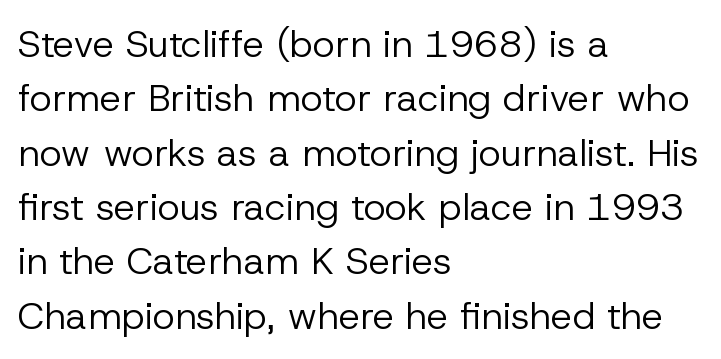
Q: Is the text bold? A: No.
Q: Is the text italic (slanted)? A: No, it is upright.
Q: Is the typeface a serif or a sans-serif typeface? A: Sans-serif.
Q: Is the text underlined? A: No.
Q: How is the paragraph aligned? A: Left-aligned.
Q: Is the spacing between letters normal or unusually wide? A: Normal.
Q: Is the spacing between lines tight, normal or loose? A: Normal.
Q: Width (condensed, normal, or wide)? A: Normal.
Q: Stroke contrast? A: Low.
Q: x-height? A: Medium.
Q: Monospaced? A: No.
